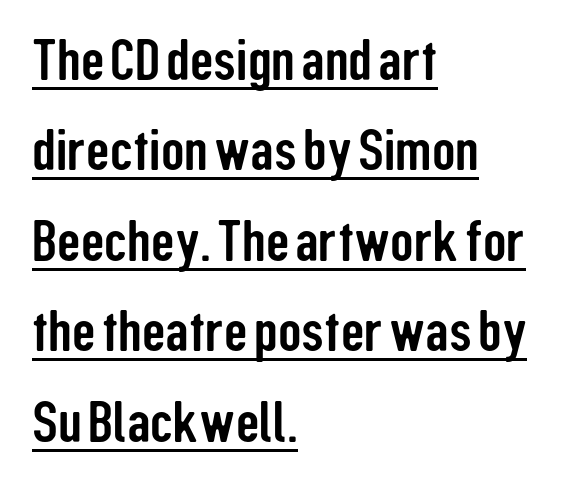
Do the characters align in a grid? No, the font is proportional. Letter spacing: default. Check where the strokes stop: nothing finishes them off — pure sans. If you drew a line through each stem, it would be perfectly vertical. The vertical gap from one line to the next is medium. Students, observe the line beneath the letters — that is underlining.
